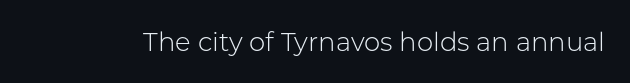
The image shows 26 px text type, upright; set normal letter spacing, not underlined.
